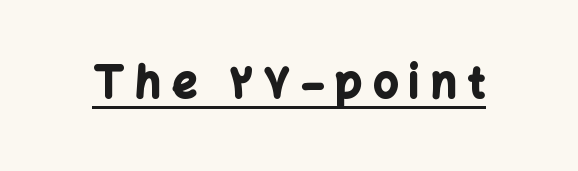
Q: Is the text bold? A: Yes.
Q: Is the text italic (slanted)? A: No, it is upright.
Q: Is the typeface a serif or a sans-serif typeface? A: Sans-serif.
Q: Is the text underlined? A: Yes.
Q: Is the spacing between letters normal or unusually wide? A: Unusually wide.
Q: Width (condensed, normal, or wide)? A: Normal.
Q: Stroke contrast? A: Low.
Q: x-height? A: Medium.
Q: Monospaced? A: No.
